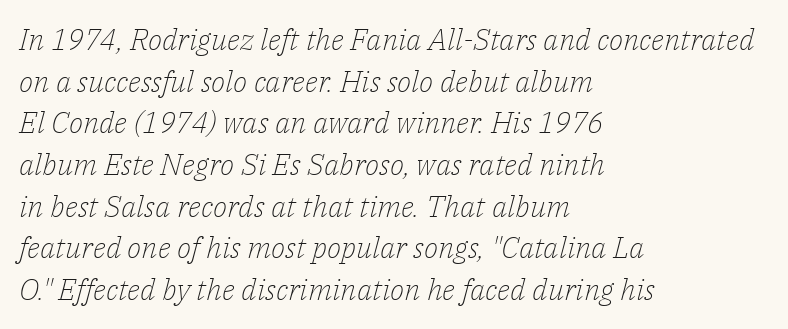
Check under the words: just untouched page. Stem width sits at or under what a default text font uses. Yep, that's italic — everything's leaning. The characters display serif detailing at their extremities. Line spacing here is normal.
